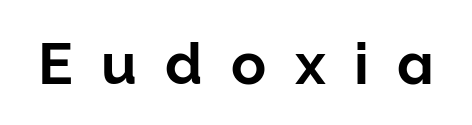
The image shows 58 px sans-serif type, upright; set unusually wide letter spacing (+0.49 em), not underlined; low stroke contrast and a medium x-height.
